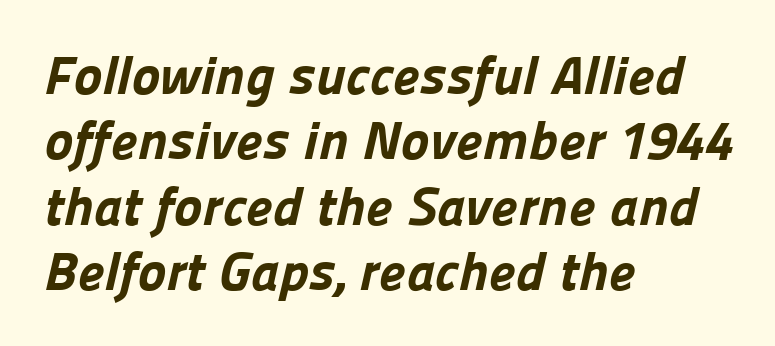
The image shows 54 px bold sans-serif type; set left-aligned, line spacing 1.21x, normal letter spacing, not underlined; low stroke contrast and a medium x-height.
